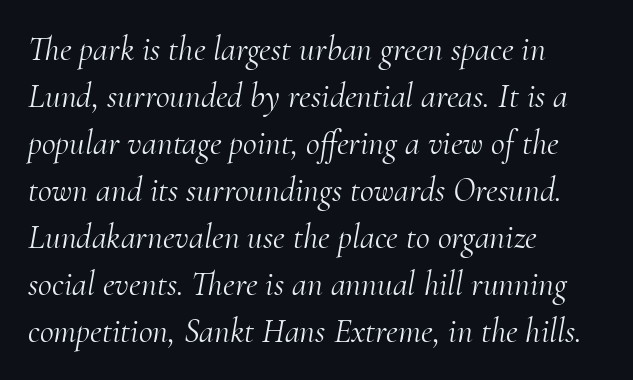
The strokes carry an ordinary text weight at most. This sample uses an oblique cut, with every glyph tilted off the vertical. Any mark beneath the type? The region is blank. The letters advance in unequal steps, a hallmark of proportional type. The paragraph shown leans on its left margin. Quick note: interline space is typical.
